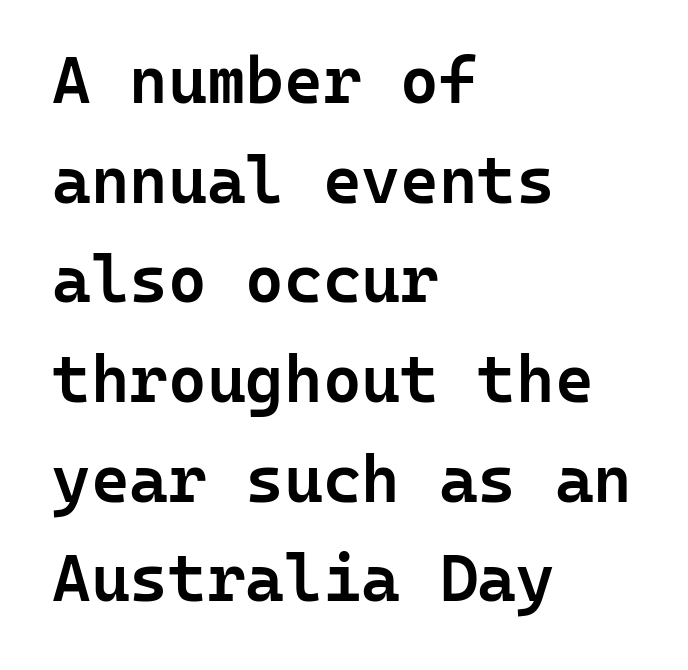
{"serif": "no", "italic": "no", "bold": "semi", "weight": "semibold", "width": "normal", "stroke_contrast": "low", "x_height": "medium", "monospaced": "yes", "underline": "no", "align": "left", "line_spacing": "normal", "line_spacing_ratio": 1.51, "letter_spacing": "normal", "letter_spacing_em": 0.0, "glyph_px": 66}
